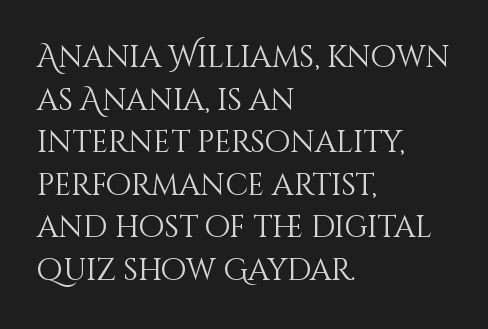
The image shows 30 px light type, upright; set left-aligned, normal line spacing (1.42x), normal letter spacing, not underlined; medium stroke contrast and a large x-height.
